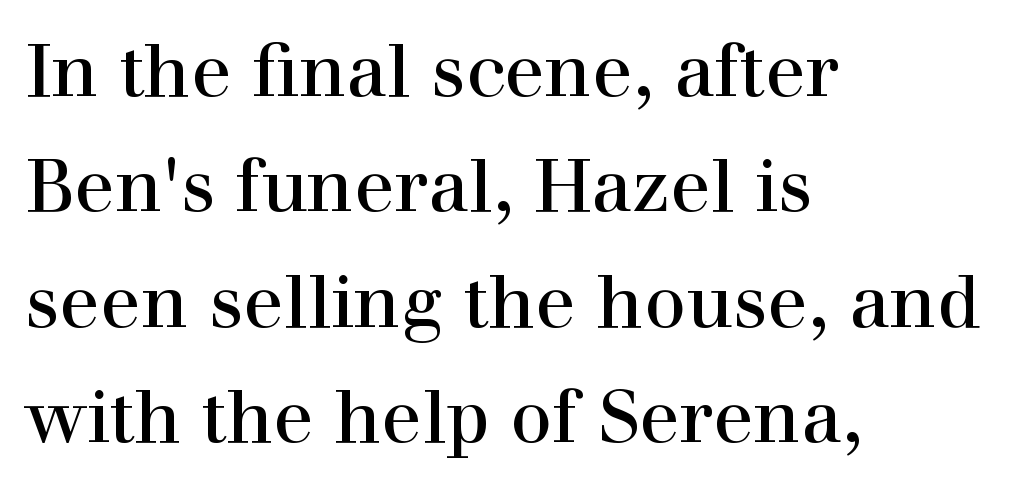
{"serif": "yes", "italic": "no", "bold": "no", "weight": "regular", "width": "normal", "stroke_contrast": "high", "x_height": "medium", "monospaced": "no", "underline": "no", "align": "left", "line_spacing": "normal", "line_spacing_ratio": 1.56, "letter_spacing": "normal", "letter_spacing_em": 0.0, "glyph_px": 74}
